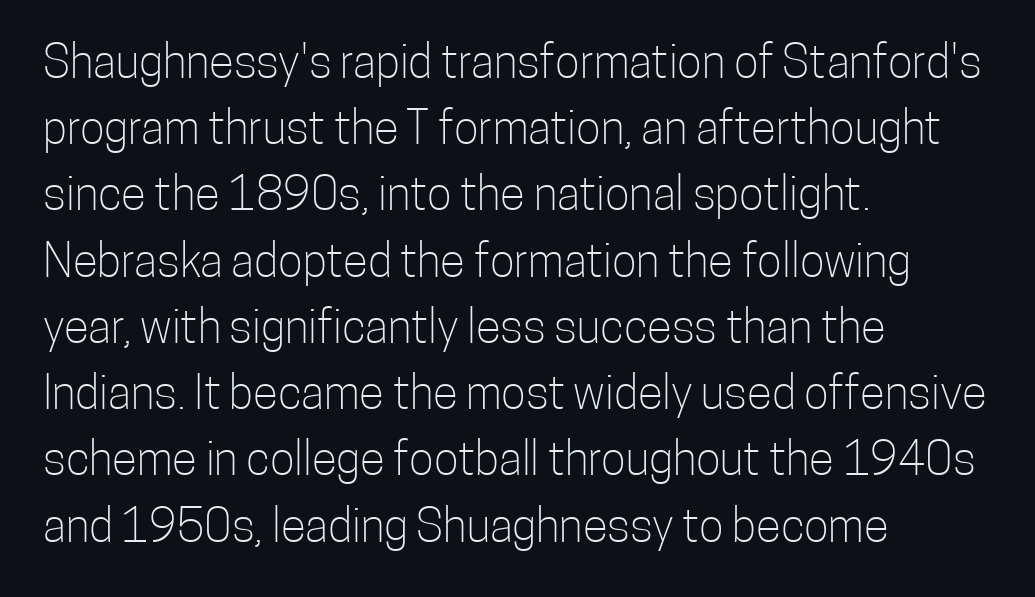
The image shows 46 px light, condensed sans-serif type, upright; set left-aligned, normal line spacing (1.44x), normal letter spacing, not underlined; low stroke contrast and a medium x-height.
